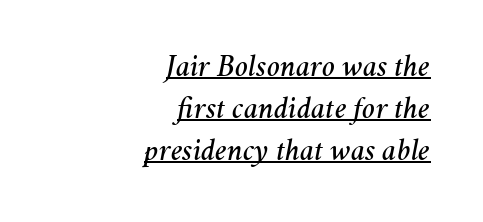
{"italic": "yes", "lean": "right", "slant_degrees": 11, "width": "normal", "stroke_contrast": "medium", "x_height": "medium", "monospaced": "no", "underline": "yes", "align": "right", "line_spacing": "normal", "line_spacing_ratio": 1.35, "letter_spacing": "normal", "letter_spacing_em": 0.0, "glyph_px": 31}
